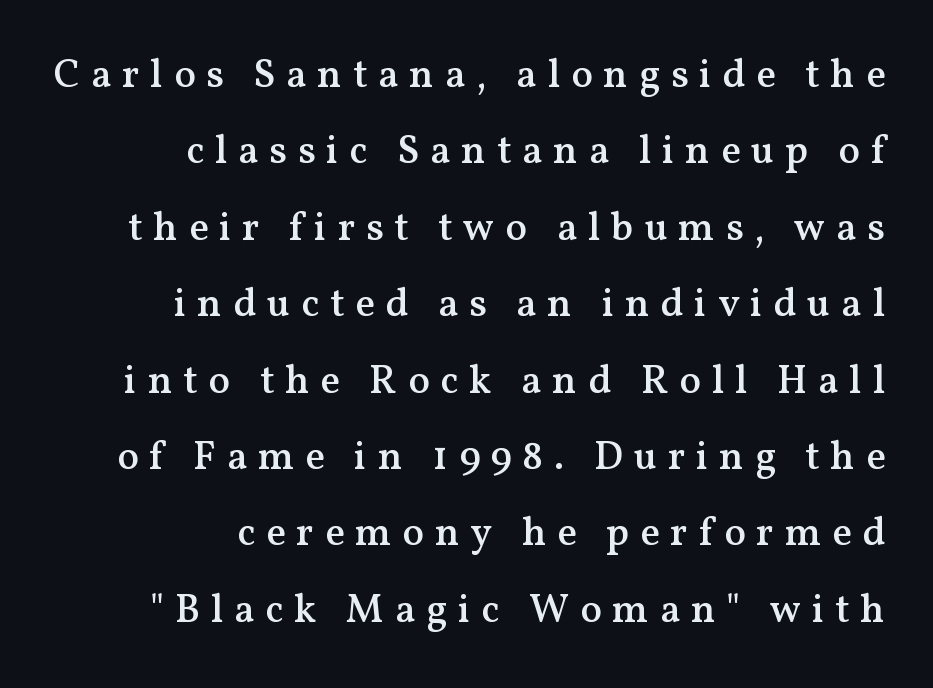
{"serif": "yes", "italic": "no", "bold": "semi", "weight": "semibold", "width": "normal", "stroke_contrast": "medium", "x_height": "medium", "monospaced": "no", "underline": "no", "align": "right", "line_spacing": "loose", "line_spacing_ratio": 1.91, "letter_spacing": "wide", "letter_spacing_em": 0.27, "glyph_px": 40}
